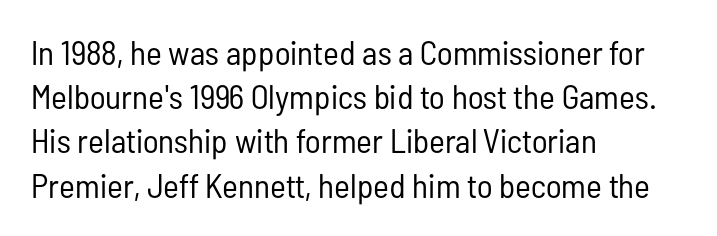
Q: Is the text bold? A: No.
Q: Is the text italic (slanted)? A: No, it is upright.
Q: Is the typeface a serif or a sans-serif typeface? A: Sans-serif.
Q: Is the text underlined? A: No.
Q: How is the paragraph aligned? A: Left-aligned.
Q: Is the spacing between letters normal or unusually wide? A: Normal.
Q: Is the spacing between lines tight, normal or loose? A: Normal.
Q: Width (condensed, normal, or wide)? A: Condensed.
Q: Stroke contrast? A: Low.
Q: x-height? A: Medium.
Q: Monospaced? A: No.
